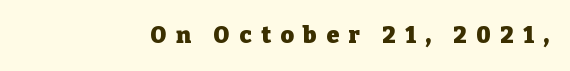
{"italic": "no", "bold": "yes", "underline": "no", "letter_spacing": "wide", "letter_spacing_em": 0.41, "glyph_px": 23}
